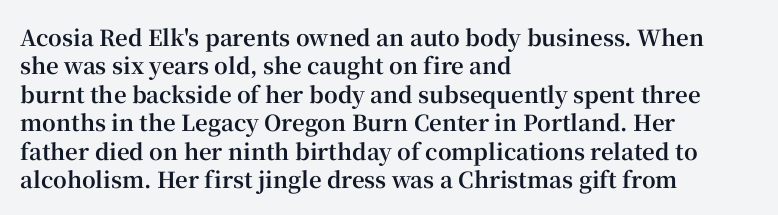
The image shows 22 px bold type, upright; set left-aligned, normal line spacing (1.29x), normal letter spacing, not underlined.
